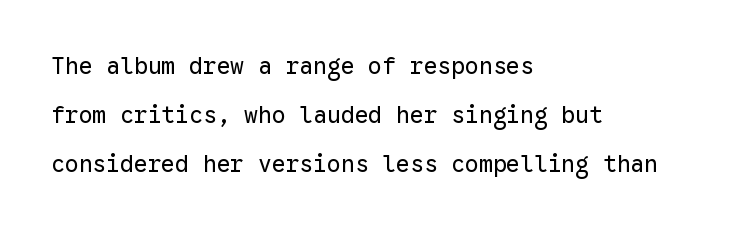
The image shows 23 px text type, upright; set left-aligned, loose line spacing (2.14x), normal letter spacing, not underlined.
